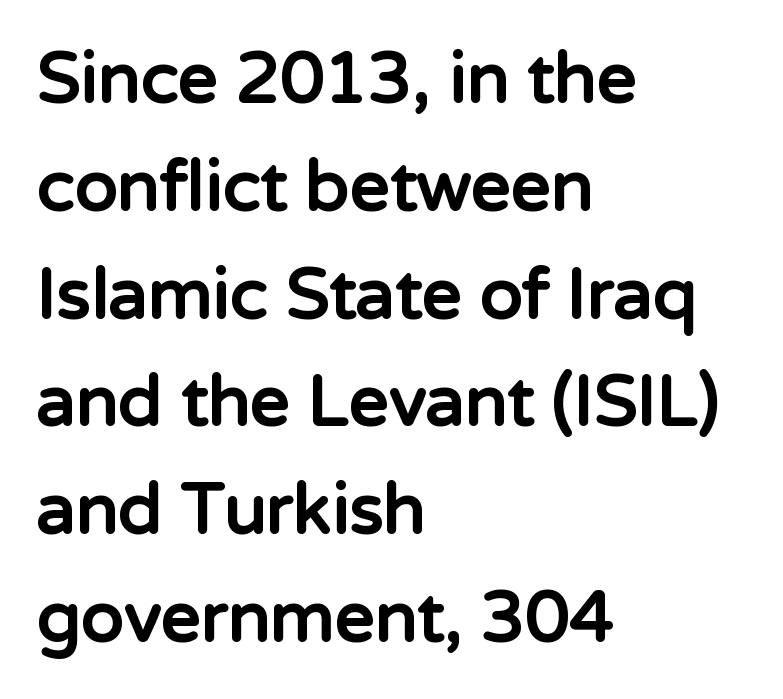
{"serif": "no", "italic": "no", "bold": "yes", "weight": "bold", "width": "normal", "stroke_contrast": "low", "x_height": "medium", "monospaced": "no", "underline": "no", "align": "left", "line_spacing": "normal", "line_spacing_ratio": 1.54, "letter_spacing": "normal", "letter_spacing_em": 0.0, "glyph_px": 70}
